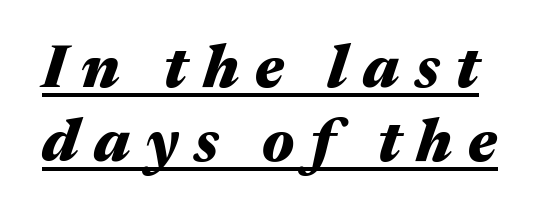
The image shows 60 px heavy, wide type, italic (leaning right); set line spacing 1.23x, unusually wide letter spacing (+0.26 em), underlined; medium stroke contrast and a medium x-height.
